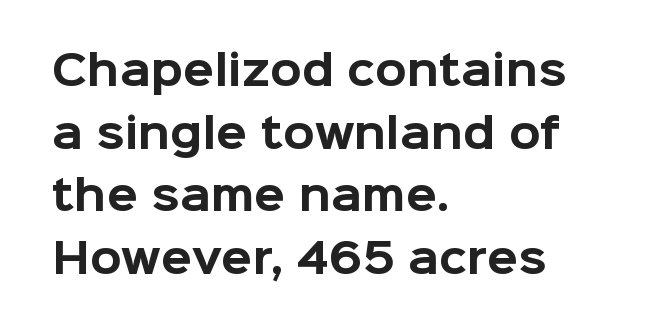
The image shows 41 px bold sans-serif type, upright; set left-aligned, normal line spacing (1.53x), normal letter spacing, not underlined; low stroke contrast and a medium x-height.
